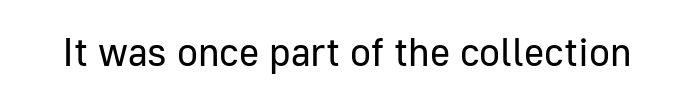
Q: Is the text bold? A: No.
Q: Is the text italic (slanted)? A: No, it is upright.
Q: Is the typeface a serif or a sans-serif typeface? A: Sans-serif.
Q: Is the text underlined? A: No.
Q: Is the spacing between letters normal or unusually wide? A: Normal.
Q: Width (condensed, normal, or wide)? A: Normal.
Q: Stroke contrast? A: Low.
Q: x-height? A: Medium.
Q: Monospaced? A: No.
